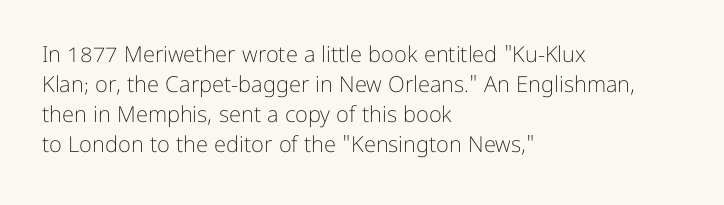
Q: Is the text bold? A: No.
Q: Is the text italic (slanted)? A: No, it is upright.
Q: Is the text underlined? A: No.
Q: How is the paragraph aligned? A: Left-aligned.
Q: Is the spacing between letters normal or unusually wide? A: Normal.
Q: Is the spacing between lines tight, normal or loose? A: Normal.
